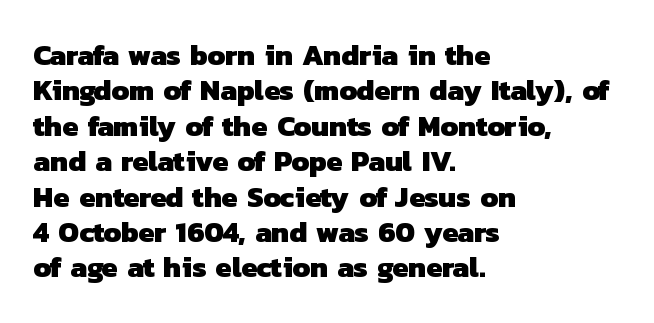
Line beginnings align vertically; line endings do not. The passage shown has conventional tracking throughout. Is this a fixed-width face? No — the glyphs have proportional, varying widths. The strokes are fattened all the way to bold.
